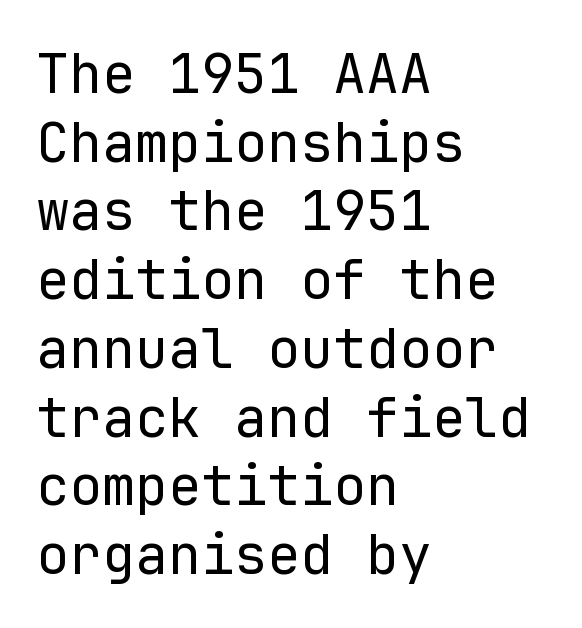
A roman cut, with each character standing at attention. Counters stay open thanks to moderate or lighter strokes. Every character here occupies the same horizontal width, giving the sample a typewriter-like rhythm. Summary of vertical rhythm: regular, with standard interline spacing. Words float on clear page, feet unadorned. Nobody touched the tracking dial on this one.
